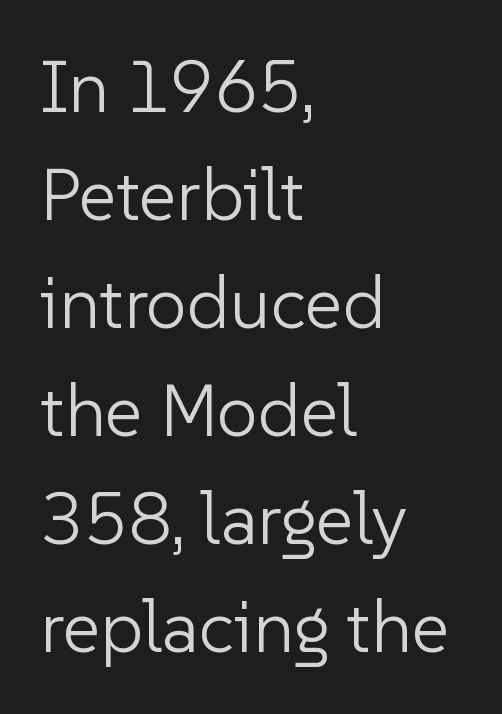
Leftover space on each line is placed entirely after the last word. Here the designer chose a conventional face with non-uniform glyph widths. The letters stand upright; this is a roman face. The letters carry no serifs — their stems end cleanly without finishing strokes. The typeface has the unassuming heft of standard copy or less. Only glyphs here, with clear space below each row.
